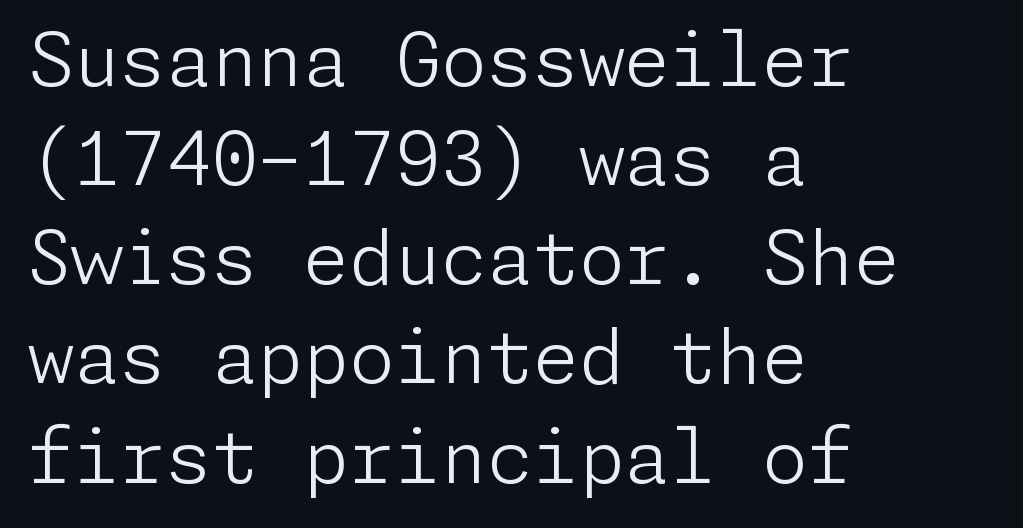
Q: Is the text bold? A: No.
Q: Is the text italic (slanted)? A: No, it is upright.
Q: Is the typeface a serif or a sans-serif typeface? A: Sans-serif.
Q: Is the text underlined? A: No.
Q: How is the paragraph aligned? A: Left-aligned.
Q: Is the spacing between letters normal or unusually wide? A: Normal.
Q: Is the spacing between lines tight, normal or loose? A: Normal.
Q: Width (condensed, normal, or wide)? A: Normal.
Q: Stroke contrast? A: Low.
Q: x-height? A: Medium.
